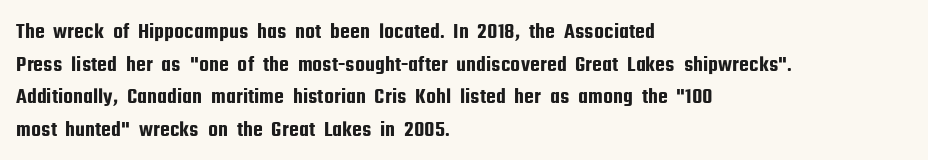
Q: Is the text italic (slanted)? A: No, it is upright.
Q: Is the text underlined? A: No.
Q: How is the paragraph aligned? A: Left-aligned.
Q: Is the spacing between letters normal or unusually wide? A: Normal.
Q: Is the spacing between lines tight, normal or loose? A: Normal.
